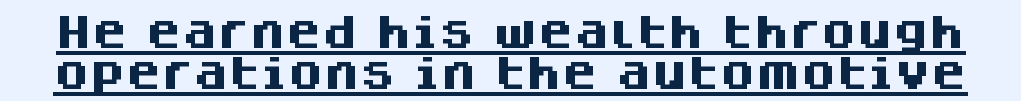
{"serif": "no", "italic": "no", "bold": "yes", "weight": "heavy", "width": "normal", "stroke_contrast": "medium", "x_height": "large", "monospaced": "no", "underline": "yes", "line_spacing": "tight", "line_spacing_ratio": 1.13, "letter_spacing": "normal", "letter_spacing_em": 0.0, "glyph_px": 36}
